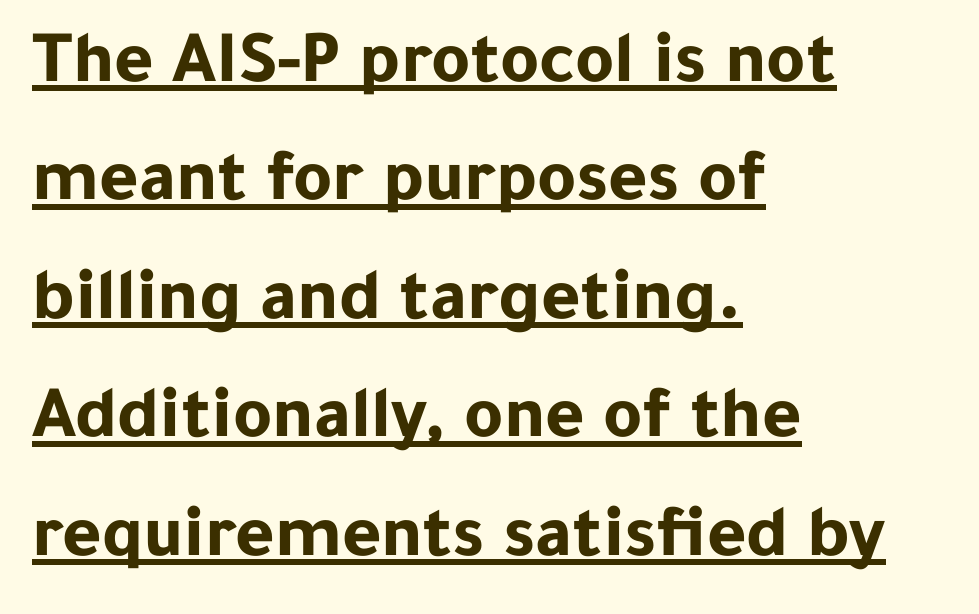
{"serif": "no", "italic": "no", "bold": "yes", "weight": "bold", "width": "normal", "stroke_contrast": "low", "x_height": "medium", "monospaced": "no", "underline": "yes", "align": "left", "line_spacing": "normal", "line_spacing_ratio": 1.58, "letter_spacing": "normal", "letter_spacing_em": 0.0, "glyph_px": 75}
